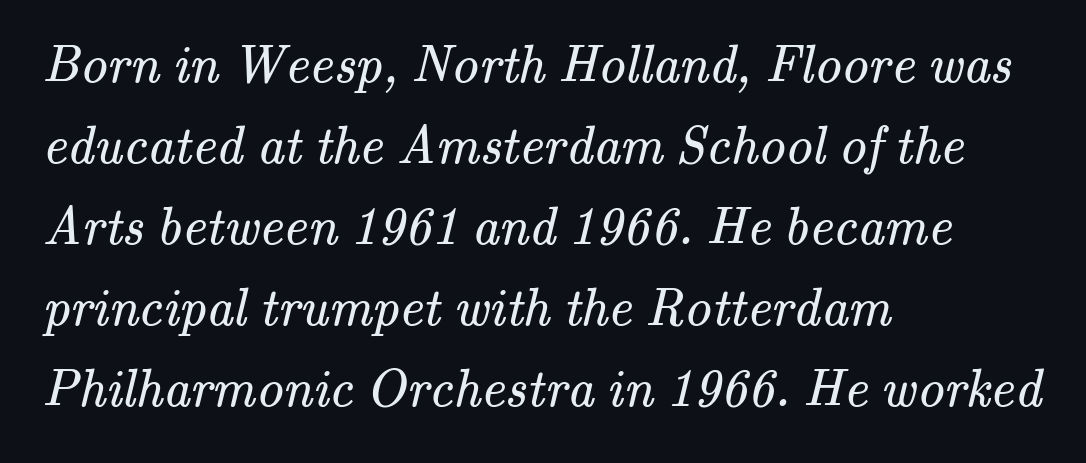
Q: Is the text bold? A: No.
Q: Is the typeface a serif or a sans-serif typeface? A: Serif.
Q: Is the text underlined? A: No.
Q: How is the paragraph aligned? A: Left-aligned.
Q: Is the spacing between letters normal or unusually wide? A: Normal.
Q: Is the spacing between lines tight, normal or loose? A: Normal.
Q: Width (condensed, normal, or wide)? A: Normal.
Q: Stroke contrast? A: Medium.
Q: x-height? A: Small.
Q: Monospaced? A: No.
